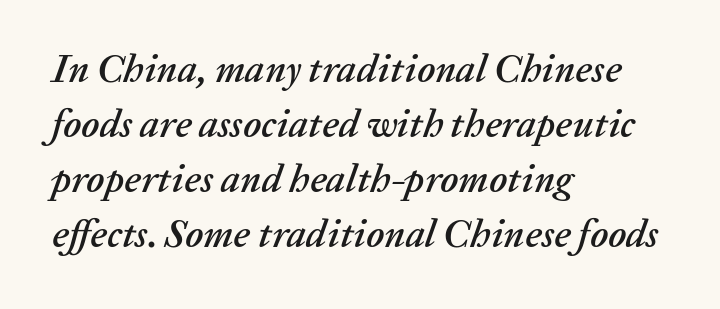
The foot of each line stays bare and open. Summary of vertical rhythm: regular, with standard interline spacing. There's an unmistakable incline to the writing here. Reading down the block, your eye returns to a fixed left position each line.
